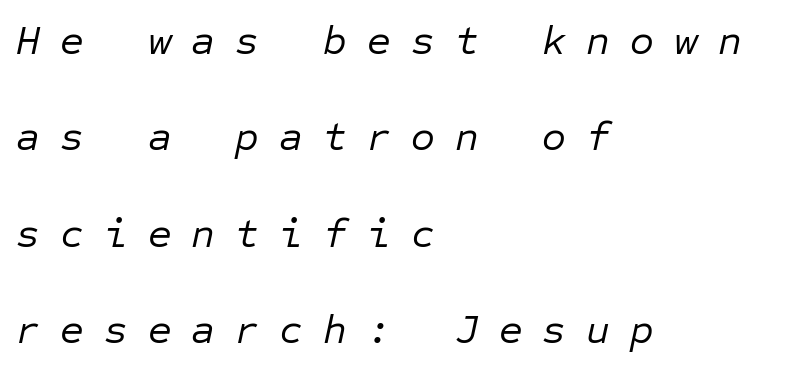
{"italic": "yes", "lean": "right", "slant_degrees": 12, "bold": "no", "weight": "regular", "width": "normal", "stroke_contrast": "low", "x_height": "medium", "monospaced": "yes", "underline": "no", "align": "left", "line_spacing": "loose", "line_spacing_ratio": 2.35, "letter_spacing": "wide", "letter_spacing_em": 0.49, "glyph_px": 41}
